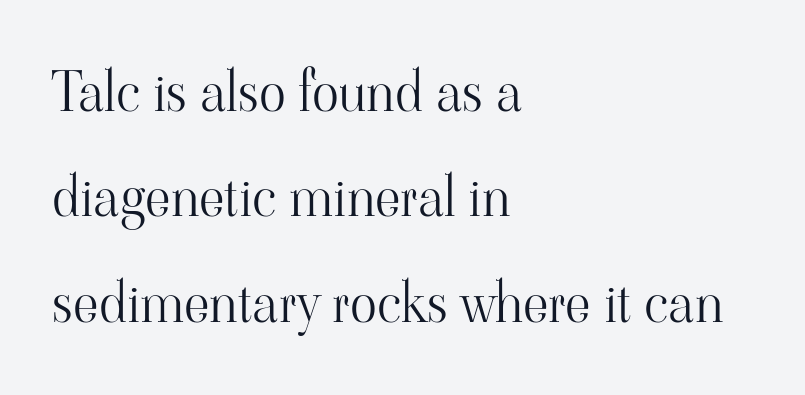
{"serif": "yes", "italic": "no", "bold": "no", "weight": "light", "width": "normal", "stroke_contrast": "high", "x_height": "small", "monospaced": "no", "underline": "no", "align": "left", "line_spacing_ratio": 1.88, "letter_spacing": "normal", "letter_spacing_em": 0.0, "glyph_px": 56}
